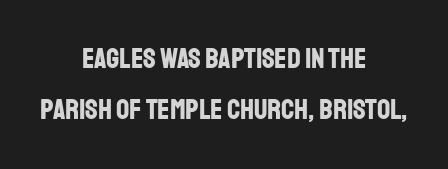
Q: Is the text bold? A: Yes.
Q: Is the text italic (slanted)? A: No, it is upright.
Q: Is the typeface a serif or a sans-serif typeface? A: Sans-serif.
Q: Is the text underlined? A: No.
Q: How is the paragraph aligned? A: Centered.
Q: Is the spacing between letters normal or unusually wide? A: Normal.
Q: Width (condensed, normal, or wide)? A: Condensed.
Q: Stroke contrast? A: Low.
Q: x-height? A: Large.
Q: Monospaced? A: No.
